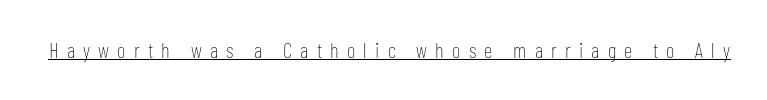
{"italic": "no", "bold": "no", "underline": "yes", "letter_spacing": "wide", "letter_spacing_em": 0.39, "glyph_px": 21}
